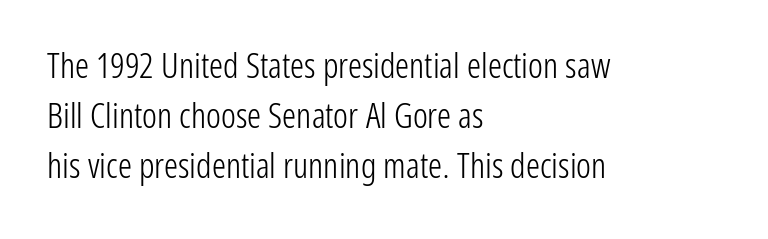
The lettering stays uniformly vertical, giving the passage a roman look. Think of a printed novel: that variable character pitch is what you see here. The typesetting does not lean heavy: it is not bold. A student would call this left alignment; a typographer would say flush left, rag right. The glyphs in this specimen are sans serif. The leading is moderate, giving the passage an even texture.
